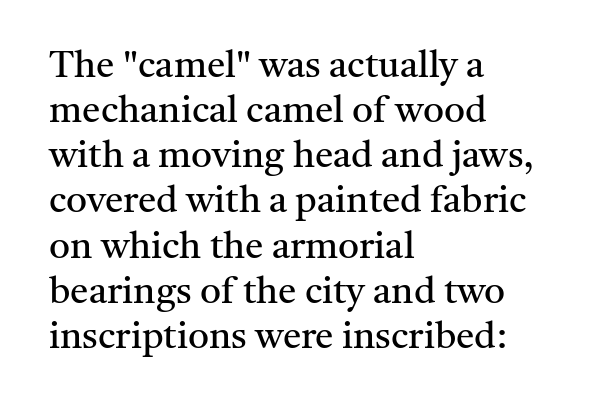
Decoration check: the copy has no underline. Letterform terminals end in serifs throughout the passage. Visually the block forms a straight wall on the left and a jagged coastline on the right. Note the varied advance widths — an 'i' is clearly narrower than an 'm'. Stroke thickness stays within the range of a standard reading face or lighter.
